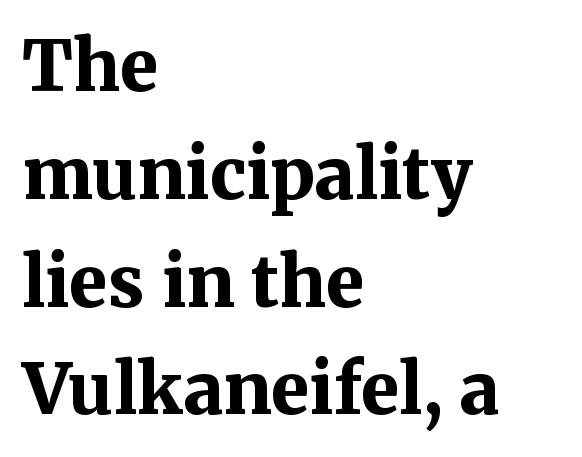
Q: Is the text bold? A: Yes.
Q: Is the text italic (slanted)? A: No, it is upright.
Q: Is the typeface a serif or a sans-serif typeface? A: Serif.
Q: Is the text underlined? A: No.
Q: How is the paragraph aligned? A: Left-aligned.
Q: Is the spacing between letters normal or unusually wide? A: Normal.
Q: Is the spacing between lines tight, normal or loose? A: Normal.
Q: Width (condensed, normal, or wide)? A: Normal.
Q: Stroke contrast? A: Medium.
Q: x-height? A: Medium.
Q: Monospaced? A: No.
